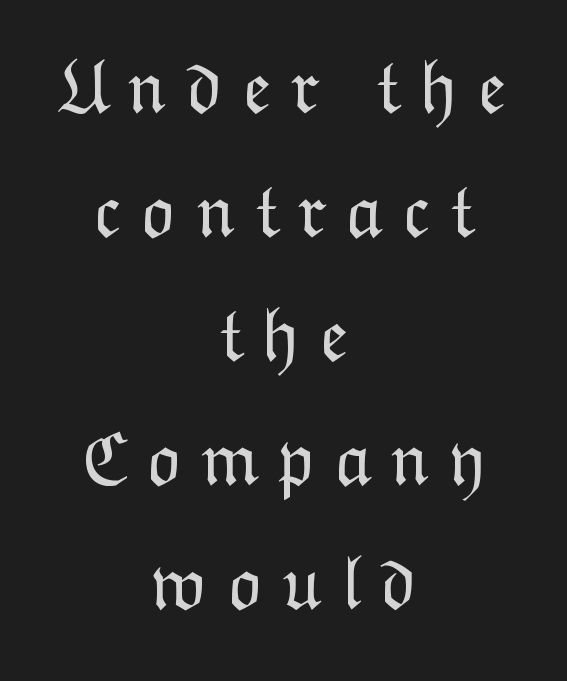
{"italic": "no", "bold": "no", "weight": "light", "width": "normal", "stroke_contrast": "low", "x_height": "medium", "monospaced": "no", "underline": "no", "align": "center", "line_spacing": "normal", "line_spacing_ratio": 1.63, "letter_spacing": "wide", "letter_spacing_em": 0.24, "glyph_px": 76}
